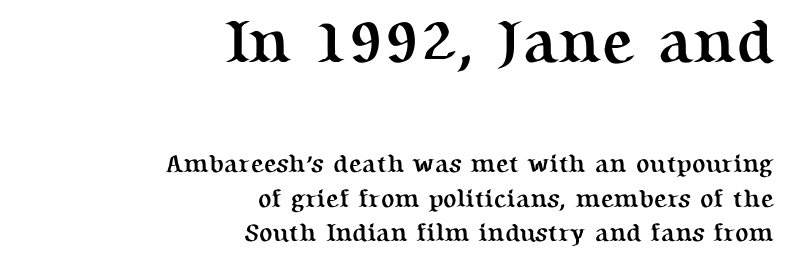
This sample is right-justified, so line beginnings fall wherever the words allow. The face used here is proportionally spaced, like ordinary book or web type. Does the lettering tilt? It doesn't — this is upright. Its strokes are broad and dark, the hallmark of bold type. Summary of vertical rhythm: regular, with standard interline spacing.
